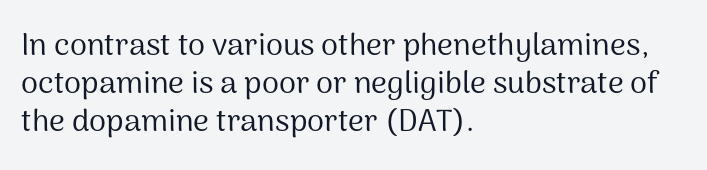
The image shows 31 px regular-weight sans-serif type, upright; set left-aligned, line spacing 1.22x, normal letter spacing, not underlined; medium stroke contrast and a medium x-height.
